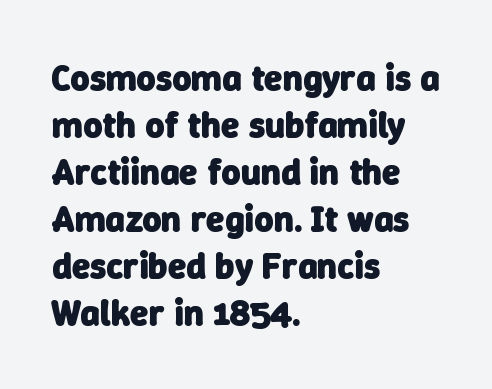
{"serif": "no", "bold": "yes", "weight": "heavy", "width": "normal", "stroke_contrast": "low", "x_height": "medium", "monospaced": "no", "underline": "no", "align": "left", "line_spacing": "normal", "line_spacing_ratio": 1.27, "letter_spacing": "normal", "letter_spacing_em": 0.0, "glyph_px": 37}
